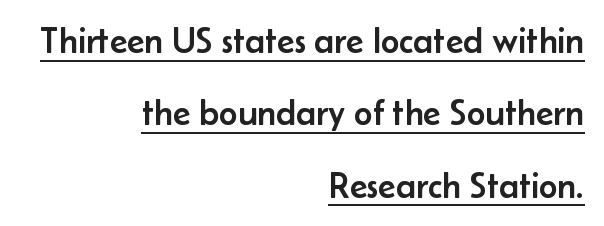
Q: Is the text italic (slanted)? A: No, it is upright.
Q: Is the typeface a serif or a sans-serif typeface? A: Sans-serif.
Q: Is the text underlined? A: Yes.
Q: How is the paragraph aligned? A: Right-aligned.
Q: Is the spacing between letters normal or unusually wide? A: Normal.
Q: Is the spacing between lines tight, normal or loose? A: Loose.
Q: Width (condensed, normal, or wide)? A: Normal.
Q: Stroke contrast? A: Low.
Q: x-height? A: Small.
Q: Monospaced? A: No.
